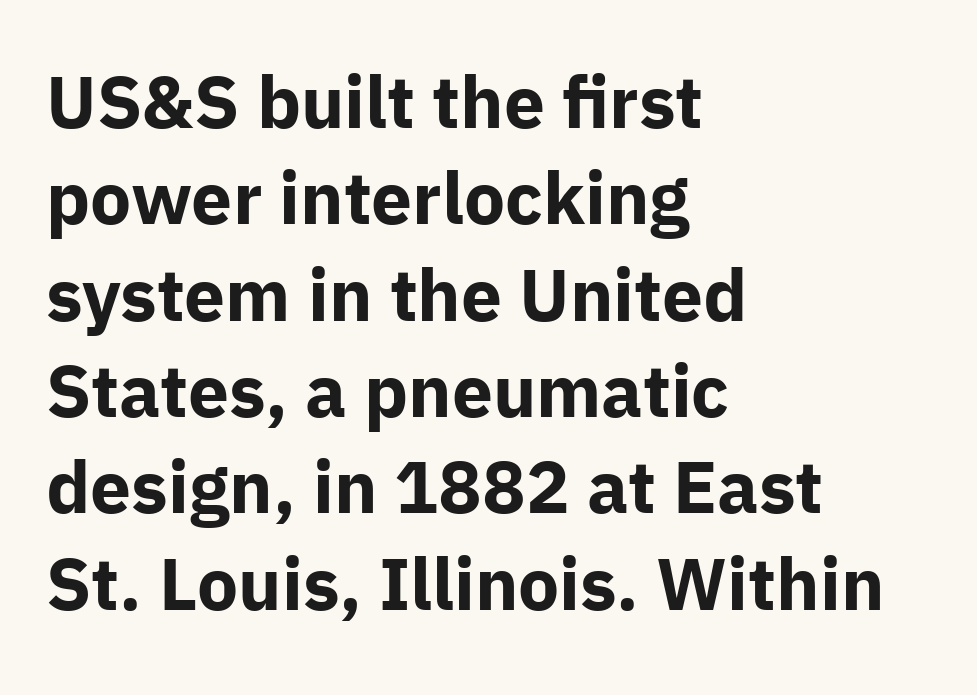
{"serif": "no", "italic": "no", "bold": "yes", "weight": "bold", "width": "normal", "stroke_contrast": "low", "x_height": "medium", "monospaced": "no", "underline": "no", "align": "left", "line_spacing": "normal", "line_spacing_ratio": 1.32, "letter_spacing": "normal", "letter_spacing_em": 0.0, "glyph_px": 73}
